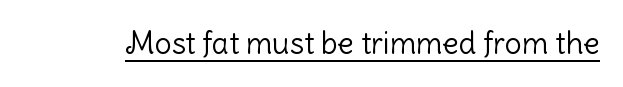
You can tell from the bare stems that sans-serif type was used. Does extra space separate the letters? No, they use regular spacing. Posture: upright roman. Compared with a typical body face, this is equally light or lighter still. Proportional: the letters do not fall into vertical columns.
